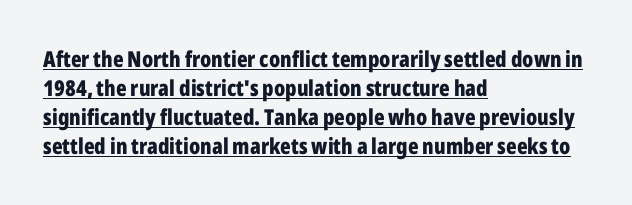
Q: Is the text bold? A: Yes.
Q: Is the text italic (slanted)? A: No, it is upright.
Q: Is the text underlined? A: Yes.
Q: How is the paragraph aligned? A: Left-aligned.
Q: Is the spacing between letters normal or unusually wide? A: Normal.
Q: Is the spacing between lines tight, normal or loose? A: Normal.
